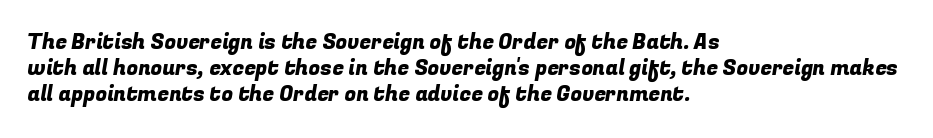
Visually the block forms a straight wall on the left and a jagged coastline on the right. Whoever set this chose a conventional vertical rhythm. The words here are not underlined. Short note: letters normally spaced.
